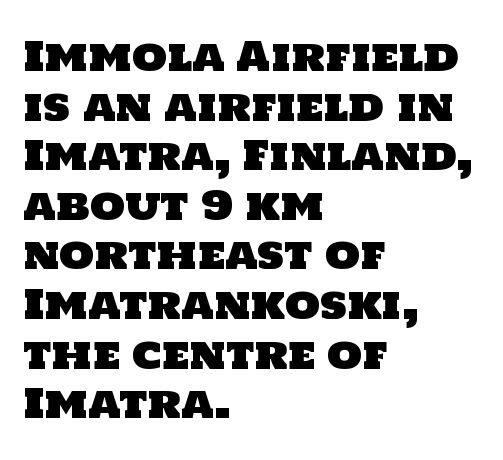
The zone under the glyphs is completely vacant. Observe the ordinary spacing: letters are neighbours, not strangers. A classic flush-left, rag-right setting is used for this passage. Do the characters align in a grid? No, the font is proportional. Unlike a traditional serif, this face leaves its strokes unadorned.
